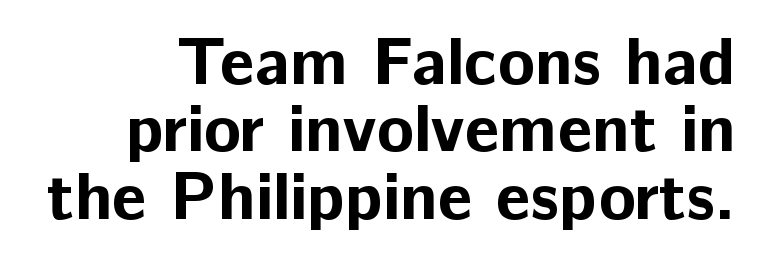
Successive baselines arrive quickly, one right under another. Look at the bottom of the vertical strokes: they stop flat, with no serifs. You'd pick this weight for a headline — it's a proper bold. The specimen reads as upright at a glance. Here the designer chose a conventional face with non-uniform glyph widths.
